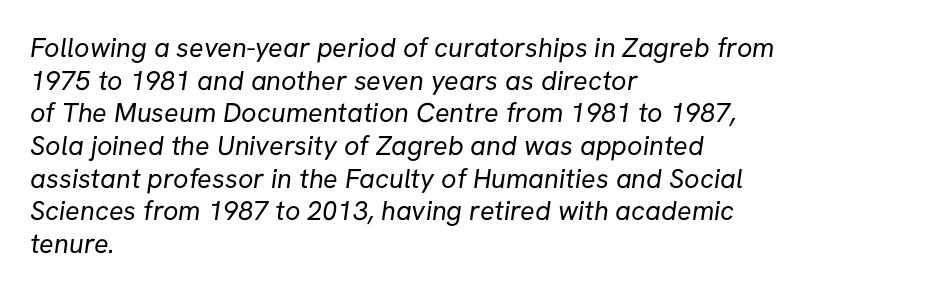
Q: Is the text bold? A: No.
Q: Is the text underlined? A: No.
Q: How is the paragraph aligned? A: Left-aligned.
Q: Is the spacing between letters normal or unusually wide? A: Normal.
